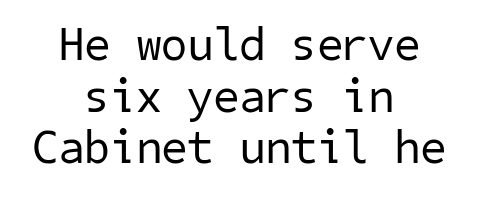
Q: Is the text bold? A: No.
Q: Is the typeface a serif or a sans-serif typeface? A: Sans-serif.
Q: Is the text underlined? A: No.
Q: How is the paragraph aligned? A: Centered.
Q: Is the spacing between letters normal or unusually wide? A: Normal.
Q: Is the spacing between lines tight, normal or loose? A: Tight.
Q: Width (condensed, normal, or wide)? A: Normal.
Q: Stroke contrast? A: Low.
Q: x-height? A: Medium.
